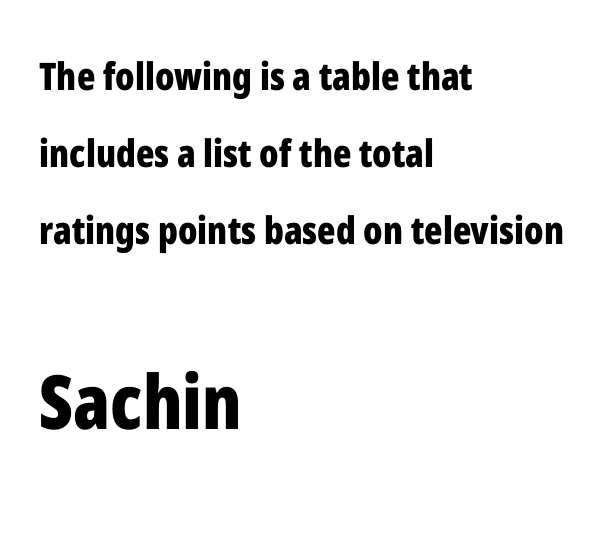
The image shows 75 px bold, condensed sans-serif type, upright; set left-aligned, loose line spacing (2.02x), normal letter spacing, not underlined; the second (bottom) block is 1.97x larger; low stroke contrast and a medium x-height.
